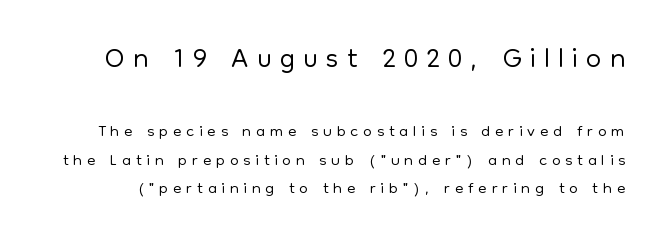
Q: Is the text bold? A: No.
Q: Is the text italic (slanted)? A: No, it is upright.
Q: Is the typeface a serif or a sans-serif typeface? A: Sans-serif.
Q: Is the text underlined? A: No.
Q: Is the spacing between lines tight, normal or loose? A: Tight.
Q: Which block of text is set in a larger size, the first (top) or the second (bottom)? A: The first (top) one.
Q: Width (condensed, normal, or wide)? A: Normal.
Q: Stroke contrast? A: Low.
Q: x-height? A: Medium.
Q: Monospaced? A: No.
